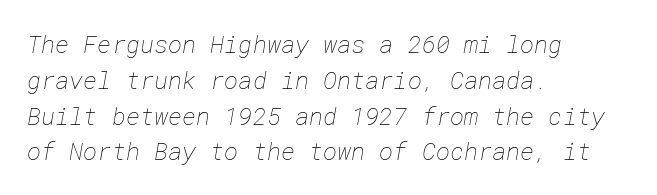
The weight tops out at a normal text grade. Rows of type keep a routine distance in the vertical direction. Underlining? Definitely not there. You could call the tracking neutral — neither tight nor loose.
